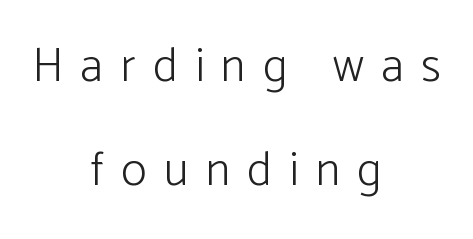
{"serif": "no", "italic": "no", "bold": "no", "weight": "light", "width": "normal", "stroke_contrast": "low", "x_height": "medium", "monospaced": "no", "underline": "no", "align": "center", "line_spacing": "loose", "line_spacing_ratio": 2.16, "letter_spacing": "wide", "letter_spacing_em": 0.36, "glyph_px": 48}
